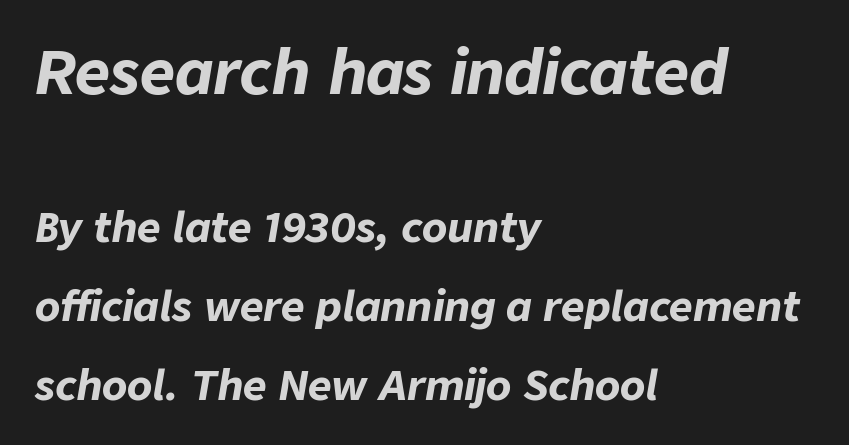
The image shows 61 px bold type, italic (leaning right); set left-aligned, loose line spacing (1.93x), normal letter spacing, not underlined; the first (top) block is 1.49x larger; low stroke contrast and a medium x-height.
